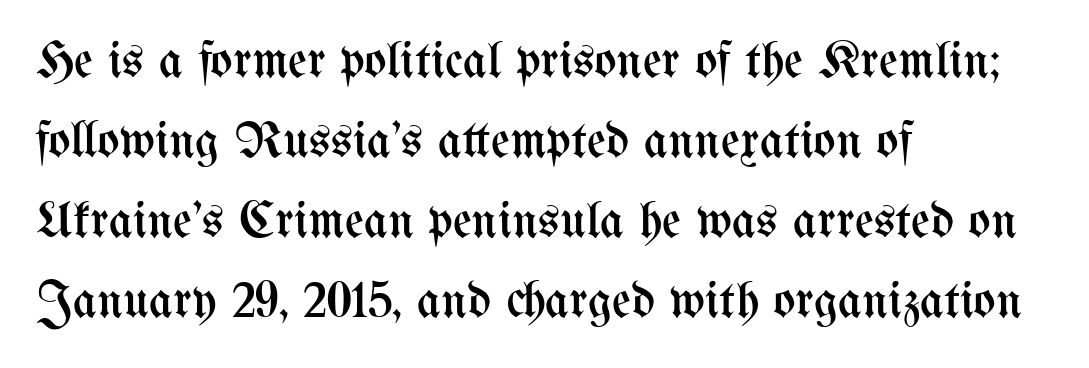
Q: Is the text bold? A: No.
Q: Is the text italic (slanted)? A: No, it is upright.
Q: Is the text underlined? A: No.
Q: How is the paragraph aligned? A: Left-aligned.
Q: Is the spacing between letters normal or unusually wide? A: Normal.
Q: Is the spacing between lines tight, normal or loose? A: Normal.
Q: Width (condensed, normal, or wide)? A: Condensed.
Q: Stroke contrast? A: Medium.
Q: x-height? A: Medium.
Q: Monospaced? A: No.
